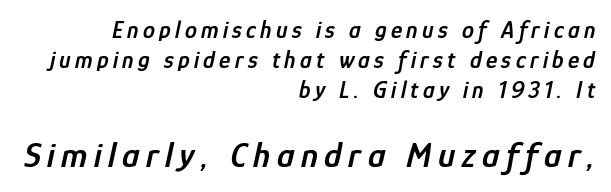
Type size steps up from the first block to the second. Character widths vary here, with narrow letters taking less room than wide ones. Does the copy run flush right? Yes — the right margin is perfectly even. The passage shown is semibold, sitting just below true bold.
